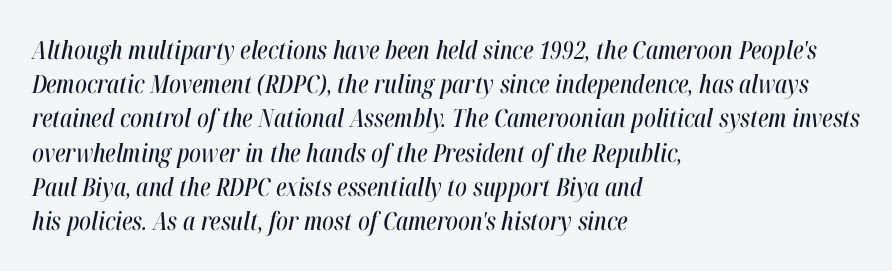
The image shows 25 px text type, italic (leaning right); set left-aligned, normal line spacing (1.37x), normal letter spacing, not underlined.
